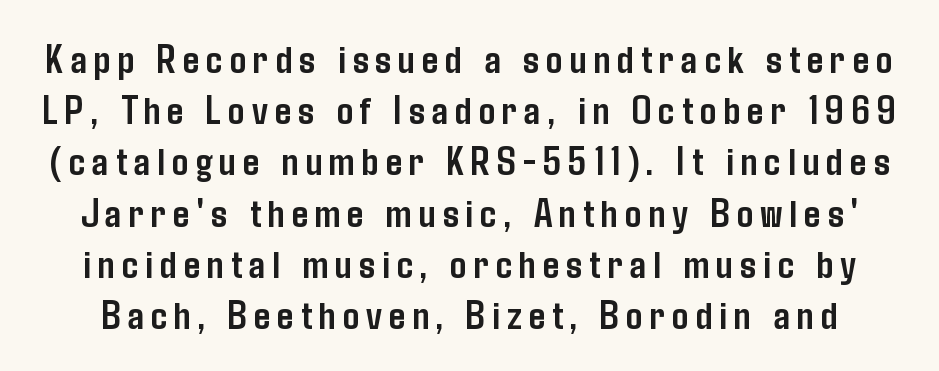
Q: Is the text bold? A: Yes.
Q: Is the text italic (slanted)? A: No, it is upright.
Q: Is the typeface a serif or a sans-serif typeface? A: Sans-serif.
Q: Is the text underlined? A: No.
Q: Is the spacing between lines tight, normal or loose? A: Normal.
Q: Width (condensed, normal, or wide)? A: Condensed.
Q: Stroke contrast? A: Low.
Q: x-height? A: Medium.
Q: Monospaced? A: No.
